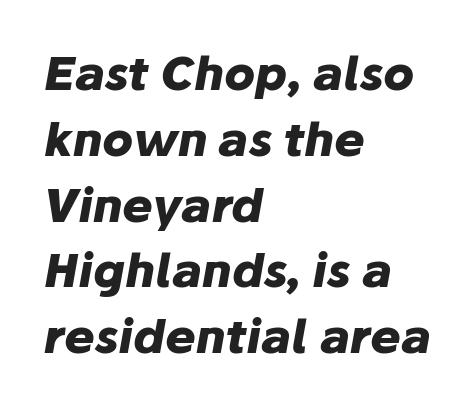
{"italic": "yes", "lean": "right", "slant_degrees": 10, "bold": "yes", "weight": "heavy", "width": "normal", "stroke_contrast": "low", "x_height": "medium", "monospaced": "no", "underline": "no", "align": "left", "line_spacing": "normal", "line_spacing_ratio": 1.43, "letter_spacing": "normal", "letter_spacing_em": 0.0, "glyph_px": 46}
